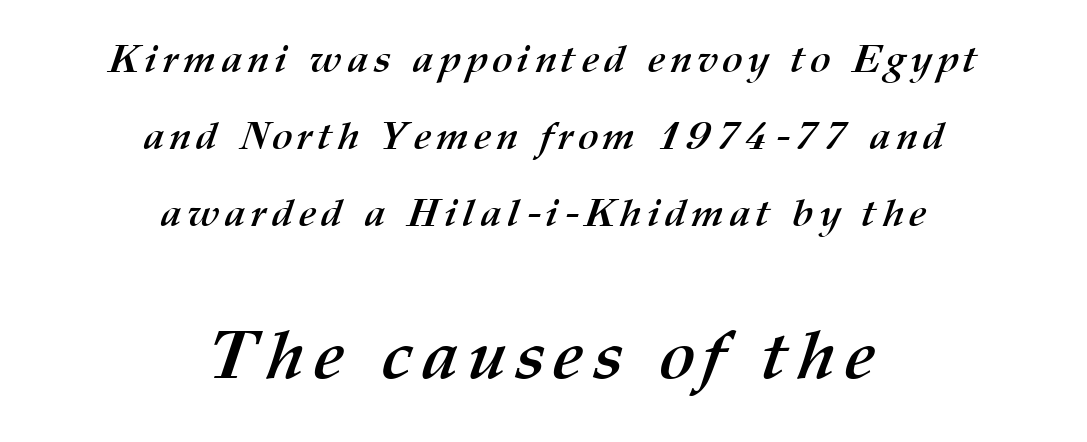
Between these two stacked blocks, the lower one wins on size. Alignment: centered. Quick note: interline space is abundant. Looks like regular typesetting: each glyph gets only the width it needs.
